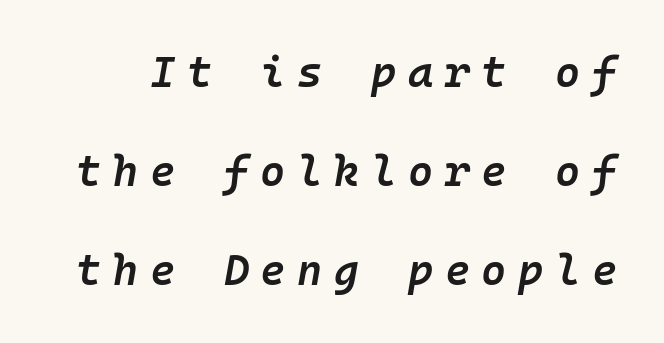
{"italic": "yes", "lean": "right", "slant_degrees": 10, "bold": "semi", "weight": "semibold", "width": "normal", "stroke_contrast": "low", "x_height": "medium", "monospaced": "yes", "underline": "no", "line_spacing": "loose", "line_spacing_ratio": 2.3, "letter_spacing": "wide", "letter_spacing_em": 0.27, "glyph_px": 43}
